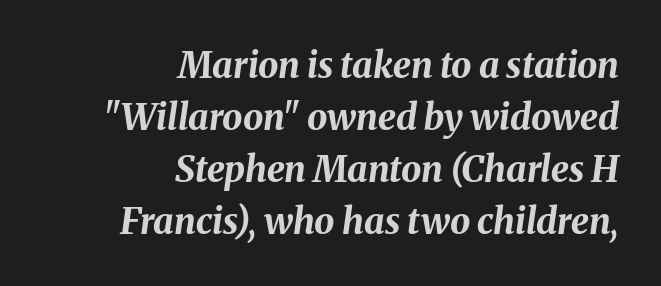
Q: Is the text bold? A: Yes.
Q: Is the text italic (slanted)? A: Yes, it leans right by about 8 degrees.
Q: Is the text underlined? A: No.
Q: How is the paragraph aligned? A: Right-aligned.
Q: Is the spacing between letters normal or unusually wide? A: Normal.
Q: Is the spacing between lines tight, normal or loose? A: Normal.
Q: Width (condensed, normal, or wide)? A: Normal.
Q: Stroke contrast? A: Medium.
Q: x-height? A: Medium.
Q: Monospaced? A: No.
